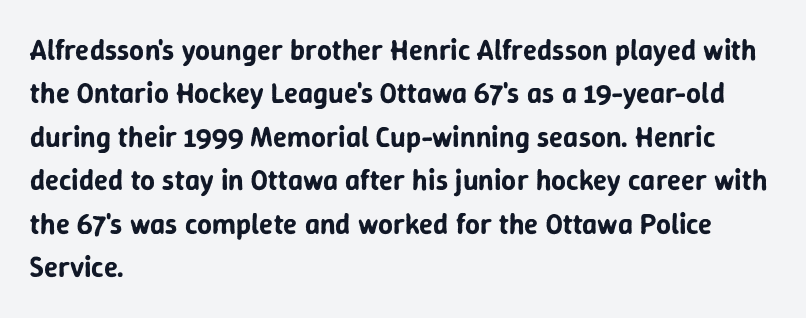
Successive baselines arrive at the customary interval. Characters follow at the spacing the type designer built in. The space directly below the letters is spotless. I'd call this a sans setting — the letters go barefoot. Each line starts at the same left margin while the right side varies. Posture: straight, roman, zero tilt.
